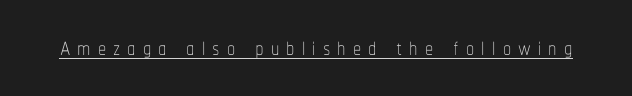
Is there any slant? The stems are plumb. A typesetter would call this proportional, since set widths differ per character. The horizontal fit of the characters is loose and conspicuously gappy. Quick note: underline on.
